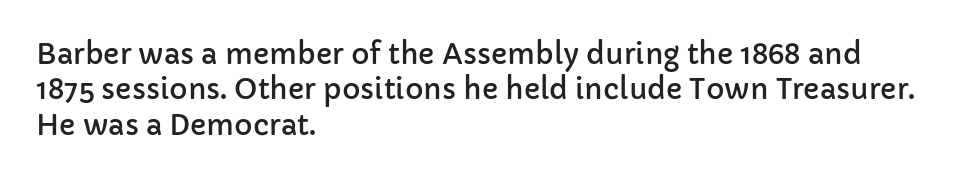
Q: Is the text italic (slanted)? A: No, it is upright.
Q: Is the typeface a serif or a sans-serif typeface? A: Sans-serif.
Q: Is the text underlined? A: No.
Q: How is the paragraph aligned? A: Left-aligned.
Q: Is the spacing between letters normal or unusually wide? A: Normal.
Q: Is the spacing between lines tight, normal or loose? A: Normal.
Q: Width (condensed, normal, or wide)? A: Normal.
Q: Stroke contrast? A: Low.
Q: x-height? A: Medium.
Q: Monospaced? A: No.
